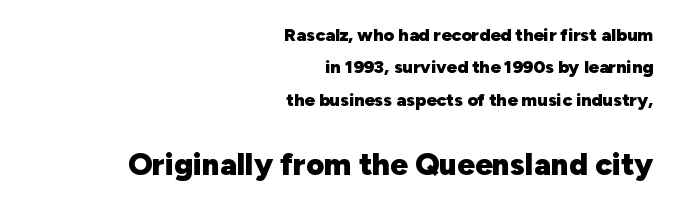
Q: Is the text bold? A: Yes.
Q: Is the text italic (slanted)? A: No, it is upright.
Q: Is the typeface a serif or a sans-serif typeface? A: Sans-serif.
Q: Is the text underlined? A: No.
Q: How is the paragraph aligned? A: Right-aligned.
Q: Is the spacing between letters normal or unusually wide? A: Normal.
Q: Which block of text is set in a larger size, the first (top) or the second (bottom)? A: The second (bottom) one.
Q: Width (condensed, normal, or wide)? A: Normal.
Q: Stroke contrast? A: Low.
Q: x-height? A: Medium.
Q: Monospaced? A: No.
